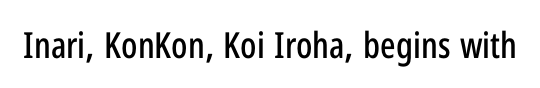
The image shows 36 px condensed sans-serif type, upright; set normal letter spacing, not underlined; low stroke contrast and a medium x-height.
